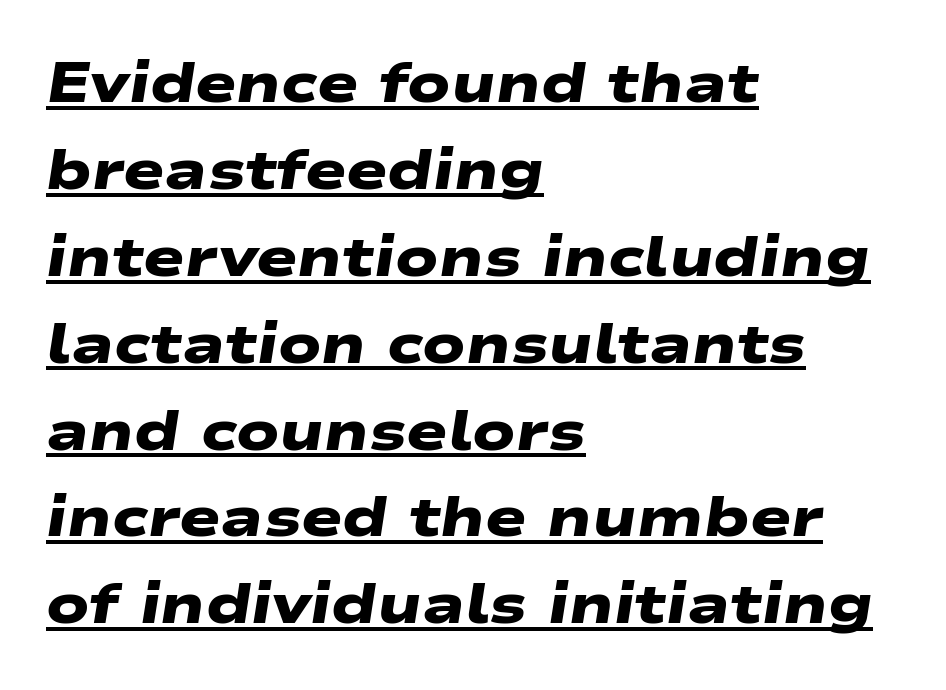
Q: Is the text bold? A: Yes.
Q: Is the typeface a serif or a sans-serif typeface? A: Sans-serif.
Q: Is the text underlined? A: Yes.
Q: How is the paragraph aligned? A: Left-aligned.
Q: Is the spacing between letters normal or unusually wide? A: Normal.
Q: Is the spacing between lines tight, normal or loose? A: Normal.
Q: Width (condensed, normal, or wide)? A: Wide.
Q: Stroke contrast? A: Low.
Q: x-height? A: Medium.
Q: Monospaced? A: No.
